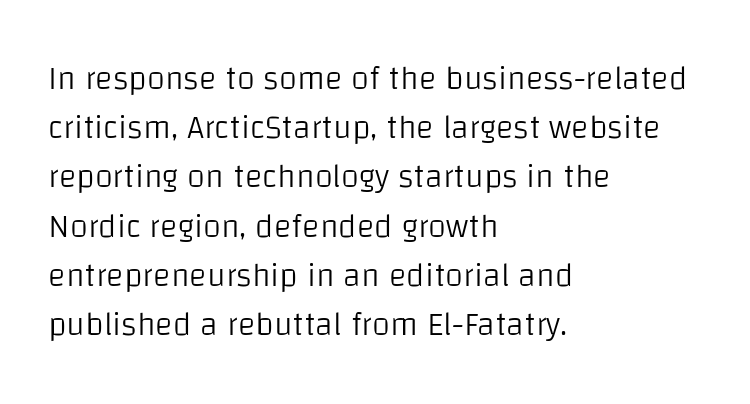
Q: Is the text bold? A: No.
Q: Is the text italic (slanted)? A: No, it is upright.
Q: Is the typeface a serif or a sans-serif typeface? A: Sans-serif.
Q: Is the text underlined? A: No.
Q: How is the paragraph aligned? A: Left-aligned.
Q: Is the spacing between letters normal or unusually wide? A: Normal.
Q: Is the spacing between lines tight, normal or loose? A: Normal.
Q: Width (condensed, normal, or wide)? A: Normal.
Q: Stroke contrast? A: Low.
Q: x-height? A: Large.
Q: Monospaced? A: No.
